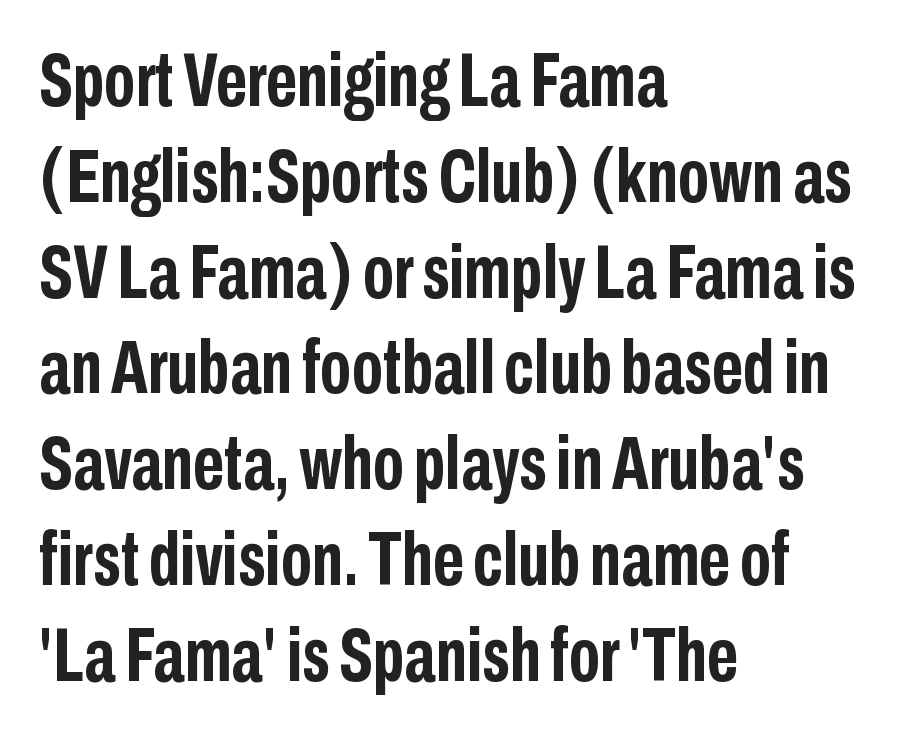
The image shows 76 px semibold, condensed sans-serif type, upright; set left-aligned, normal line spacing (1.26x), normal letter spacing, not underlined; low stroke contrast and a medium x-height.
